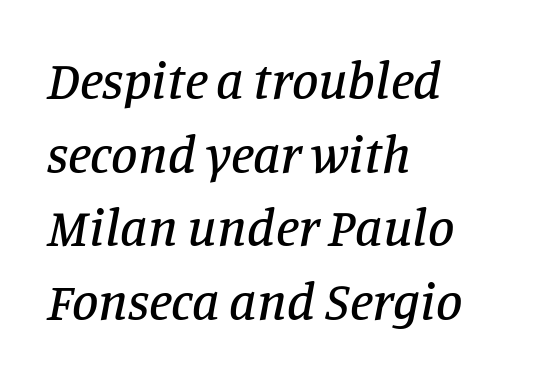
{"serif": "yes", "italic": "yes", "lean": "right", "slant_degrees": 11, "width": "normal", "stroke_contrast": "low", "x_height": "large", "monospaced": "no", "underline": "no", "align": "left", "line_spacing": "normal", "line_spacing_ratio": 1.39, "letter_spacing": "normal", "letter_spacing_em": 0.0, "glyph_px": 53}
